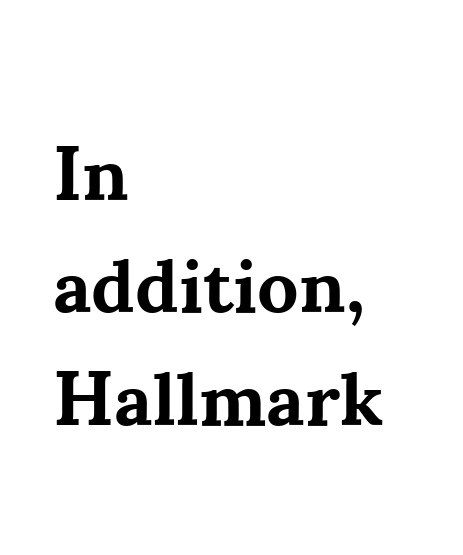
{"serif": "yes", "italic": "no", "bold": "yes", "weight": "bold", "width": "normal", "stroke_contrast": "medium", "x_height": "small", "monospaced": "no", "underline": "no", "align": "left", "line_spacing": "normal", "line_spacing_ratio": 1.48, "letter_spacing": "normal", "letter_spacing_em": 0.0, "glyph_px": 76}
